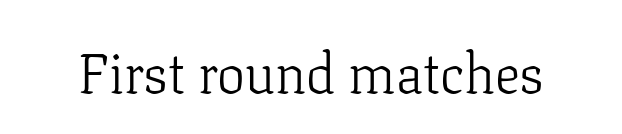
{"serif": "yes", "italic": "no", "bold": "no", "weight": "light", "width": "normal", "stroke_contrast": "low", "x_height": "medium", "monospaced": "no", "underline": "no", "letter_spacing": "normal", "letter_spacing_em": 0.0, "glyph_px": 56}
